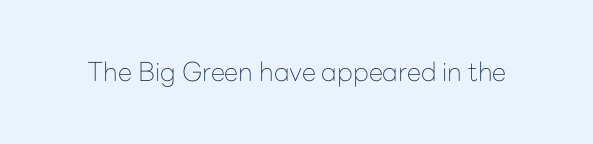
The image shows 26 px text type, upright; set normal letter spacing, not underlined.
